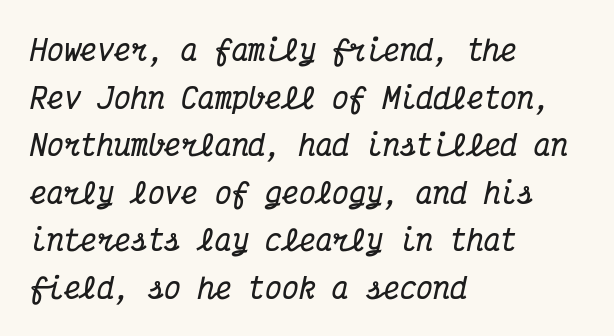
{"serif": "yes", "italic": "yes", "lean": "right", "slant_degrees": 12, "bold": "yes", "weight": "bold", "width": "condensed", "stroke_contrast": "medium", "x_height": "medium", "monospaced": "yes", "underline": "no", "align": "left", "line_spacing": "normal", "line_spacing_ratio": 1.7, "letter_spacing": "normal", "letter_spacing_em": 0.0, "glyph_px": 28}
